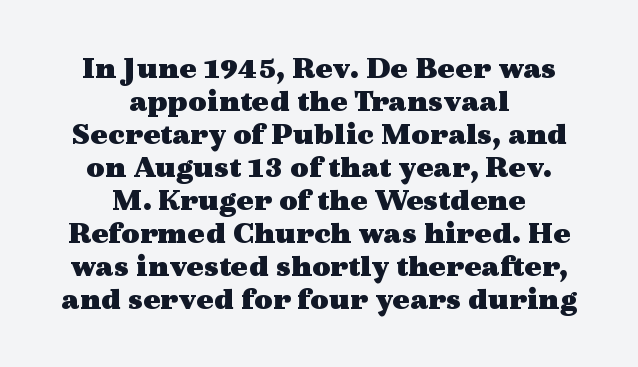
The image shows 32 px heavy, wide serif type, upright; set centered, tight line spacing (1.03x), normal letter spacing, not underlined; a medium x-height.
